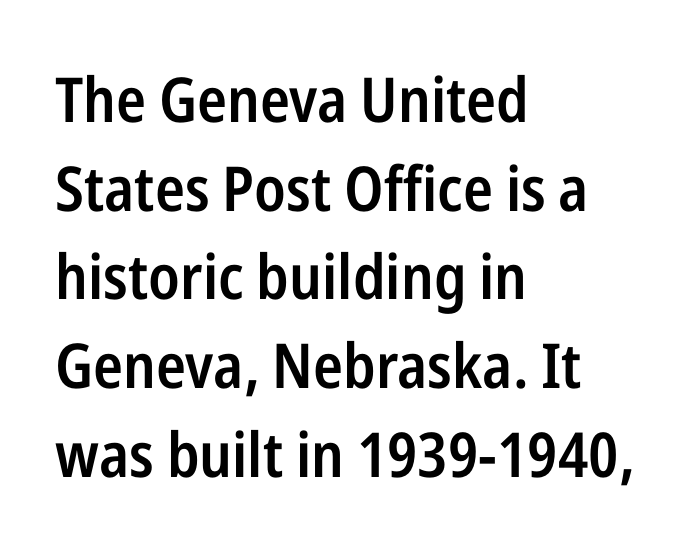
{"serif": "no", "italic": "no", "bold": "semi", "weight": "semibold", "width": "condensed", "stroke_contrast": "low", "x_height": "medium", "monospaced": "no", "underline": "no", "align": "left", "line_spacing": "normal", "line_spacing_ratio": 1.43, "letter_spacing": "normal", "letter_spacing_em": 0.0, "glyph_px": 62}
